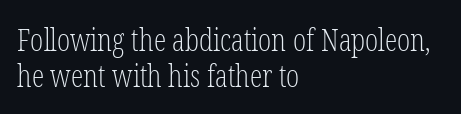
Q: Is the text bold? A: No.
Q: Is the text italic (slanted)? A: No, it is upright.
Q: Is the typeface a serif or a sans-serif typeface? A: Serif.
Q: Is the text underlined? A: No.
Q: How is the paragraph aligned? A: Left-aligned.
Q: Is the spacing between letters normal or unusually wide? A: Normal.
Q: Is the spacing between lines tight, normal or loose? A: Tight.
Q: Width (condensed, normal, or wide)? A: Condensed.
Q: Stroke contrast? A: Low.
Q: x-height? A: Medium.
Q: Monospaced? A: No.
